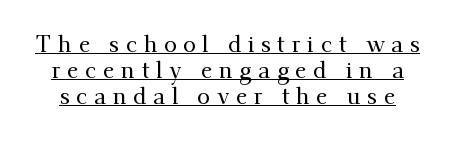
Q: Is the text italic (slanted)? A: No, it is upright.
Q: Is the text underlined? A: Yes.
Q: Is the spacing between letters normal or unusually wide? A: Unusually wide.
Q: Is the spacing between lines tight, normal or loose? A: Tight.
